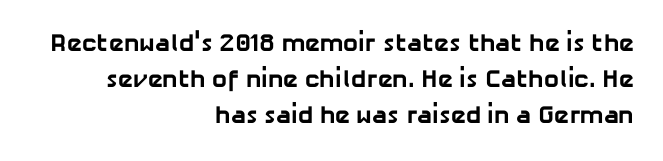
The image shows 25 px bold type; set right-aligned, normal line spacing (1.44x), normal letter spacing, not underlined.
